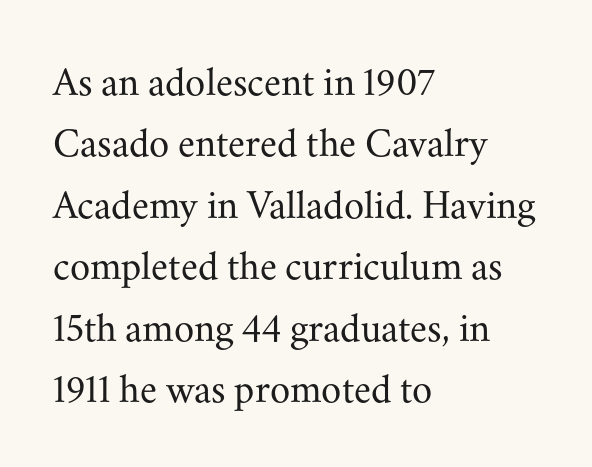
Q: Is the text bold? A: No.
Q: Is the text italic (slanted)? A: No, it is upright.
Q: Is the typeface a serif or a sans-serif typeface? A: Serif.
Q: Is the text underlined? A: No.
Q: How is the paragraph aligned? A: Left-aligned.
Q: Is the spacing between letters normal or unusually wide? A: Normal.
Q: Is the spacing between lines tight, normal or loose? A: Normal.
Q: Width (condensed, normal, or wide)? A: Normal.
Q: Stroke contrast? A: Medium.
Q: x-height? A: Small.
Q: Monospaced? A: No.
